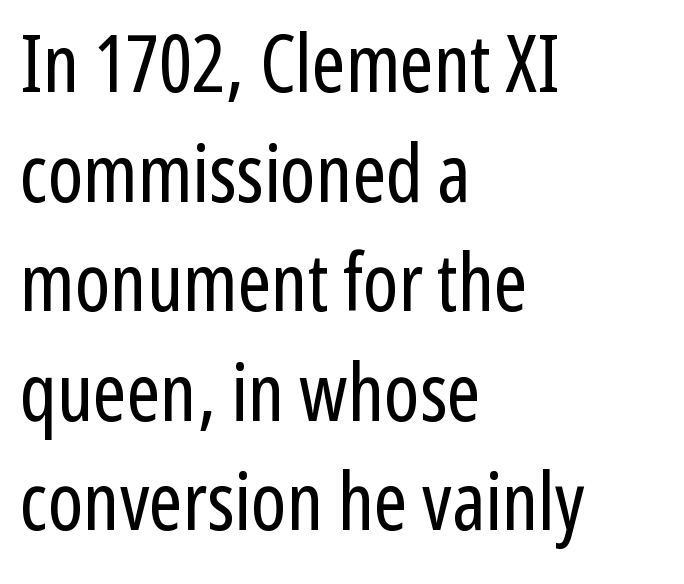
Beneath every word, the page is bare. Unlike italic type, these characters show no tilt at all. Spacing between characters is what you'd get straight out of the box. Leading: standard. The letterforms sit at book weight or below.
